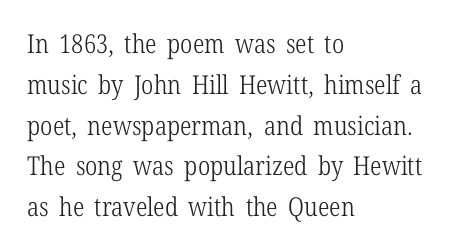
Q: Is the text bold? A: No.
Q: Is the text italic (slanted)? A: No, it is upright.
Q: Is the text underlined? A: No.
Q: How is the paragraph aligned? A: Left-aligned.
Q: Is the spacing between letters normal or unusually wide? A: Normal.
Q: Is the spacing between lines tight, normal or loose? A: Normal.
